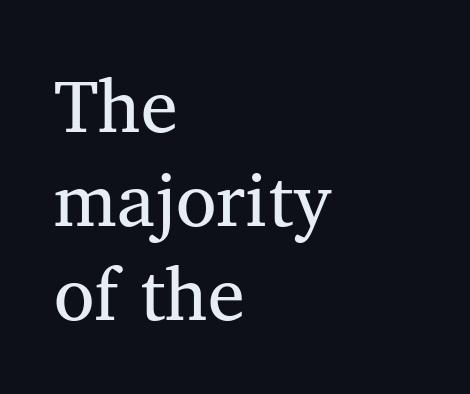
Q: Is the text bold? A: No.
Q: Is the text italic (slanted)? A: No, it is upright.
Q: Is the typeface a serif or a sans-serif typeface? A: Serif.
Q: Is the text underlined? A: No.
Q: How is the paragraph aligned? A: Left-aligned.
Q: Is the spacing between letters normal or unusually wide? A: Normal.
Q: Is the spacing between lines tight, normal or loose? A: Normal.
Q: Width (condensed, normal, or wide)? A: Normal.
Q: Stroke contrast? A: Medium.
Q: x-height? A: Medium.
Q: Monospaced? A: No.
